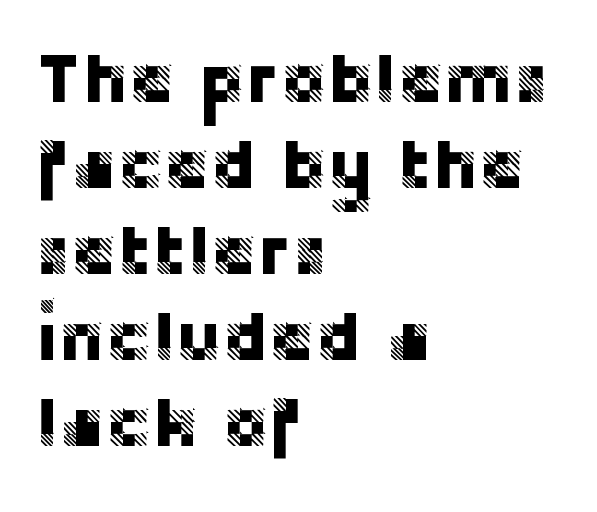
Q: Is the text italic (slanted)? A: No, it is upright.
Q: Is the typeface a serif or a sans-serif typeface? A: Sans-serif.
Q: Is the text underlined? A: No.
Q: How is the paragraph aligned? A: Left-aligned.
Q: Is the spacing between letters normal or unusually wide? A: Normal.
Q: Width (condensed, normal, or wide)? A: Normal.
Q: Stroke contrast? A: Low.
Q: x-height? A: Large.
Q: Monospaced? A: No.
